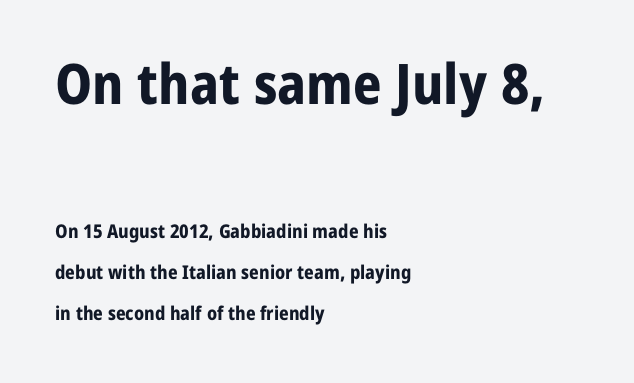
The image shows 56 px bold sans-serif type, upright; set left-aligned, loose line spacing (2.16x), normal letter spacing, not underlined; the first (top) block is 2.95x larger; low stroke contrast and a medium x-height.
